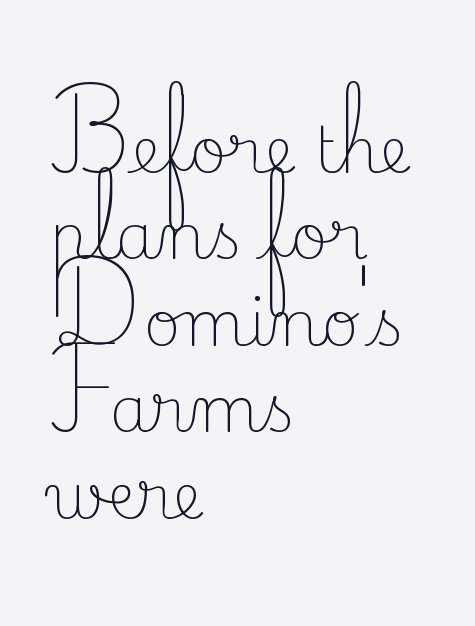
Q: Is the text bold? A: No.
Q: Is the text italic (slanted)? A: No, it is upright.
Q: Is the typeface a serif or a sans-serif typeface? A: Serif.
Q: Is the text underlined? A: No.
Q: How is the paragraph aligned? A: Left-aligned.
Q: Is the spacing between letters normal or unusually wide? A: Normal.
Q: Is the spacing between lines tight, normal or loose? A: Normal.
Q: Width (condensed, normal, or wide)? A: Normal.
Q: Stroke contrast? A: Low.
Q: x-height? A: Small.
Q: Monospaced? A: No.
